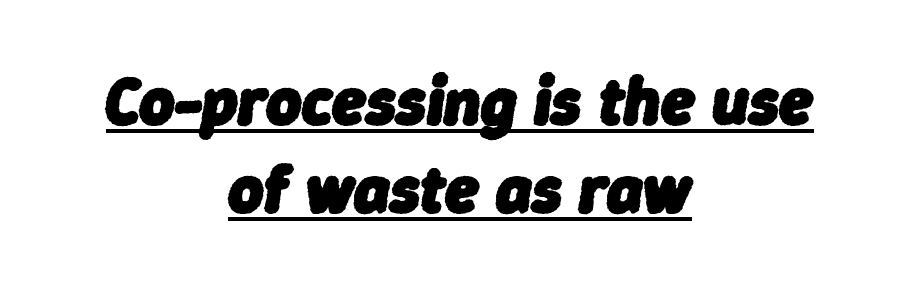
Compared with undecorated copy, this sample adds a rule below the words. Evenly set lines give the paragraph a standard silhouette. The paragraph shown floats in the horizontal middle. These lines are rendered in a variable-pitch font. Standard letterfit; no display-style spreading of the glyphs. Pretty heavy lettering here — definitely bold.
